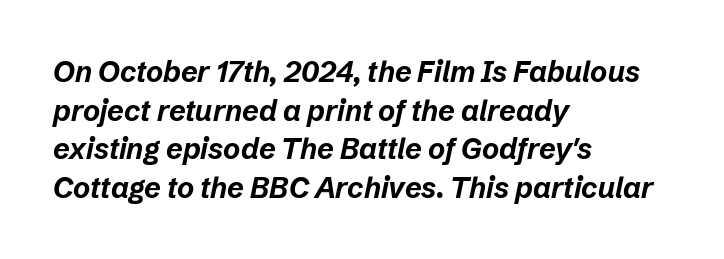
The image shows 29 px bold type, italic (leaning right); set left-aligned, normal line spacing (1.33x), normal letter spacing, not underlined; low stroke contrast and a medium x-height.
